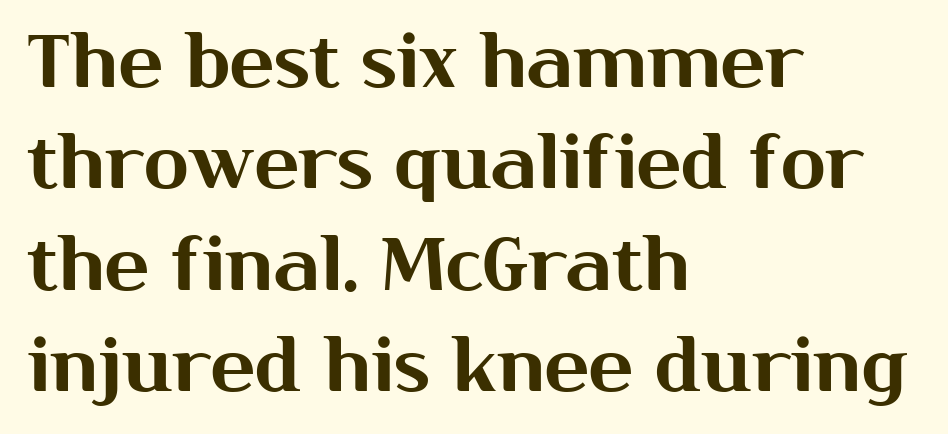
Q: Is the text italic (slanted)? A: No, it is upright.
Q: Is the typeface a serif or a sans-serif typeface? A: Sans-serif.
Q: Is the text underlined? A: No.
Q: How is the paragraph aligned? A: Left-aligned.
Q: Is the spacing between letters normal or unusually wide? A: Normal.
Q: Is the spacing between lines tight, normal or loose? A: Normal.
Q: Width (condensed, normal, or wide)? A: Normal.
Q: Stroke contrast? A: Medium.
Q: x-height? A: Medium.
Q: Monospaced? A: No.
